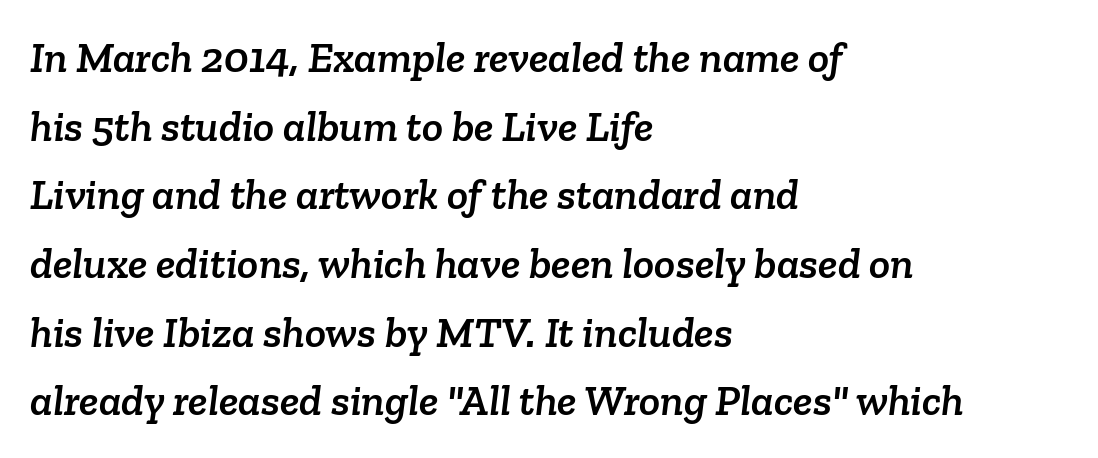
The image shows 44 px serif type; set left-aligned, normal line spacing (1.56x), normal letter spacing, not underlined; low stroke contrast and a medium x-height.
